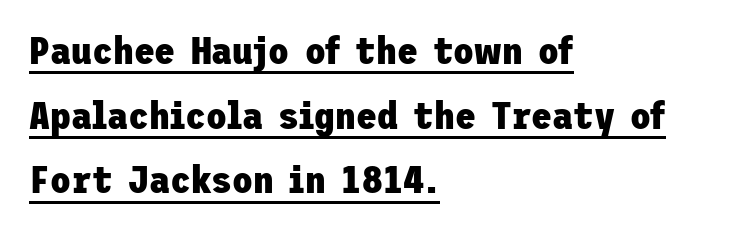
Is there any slant? The stems are plumb. Each line of the rendering has a horizontal stroke beneath the glyphs. Leftover space on each line is placed entirely after the last word. Standard letterfit; no display-style spreading of the glyphs. Font category for this specimen: sans-serif.
